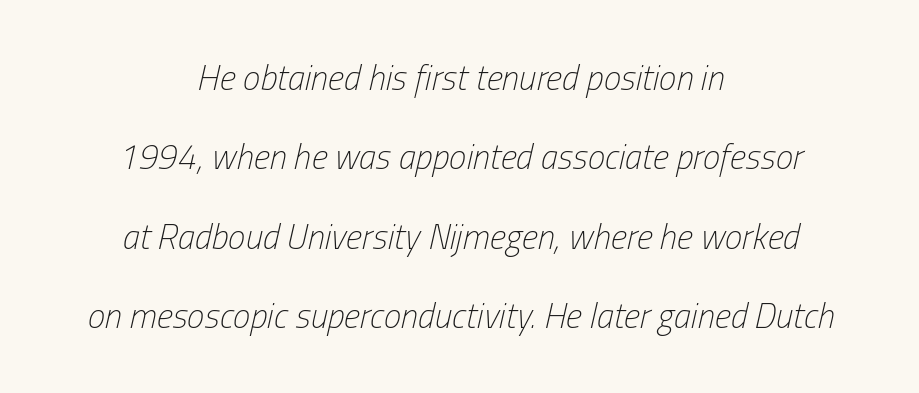
Q: Is the text bold? A: No.
Q: Is the text italic (slanted)? A: Yes, it leans right by about 13 degrees.
Q: Is the text underlined? A: No.
Q: How is the paragraph aligned? A: Centered.
Q: Is the spacing between letters normal or unusually wide? A: Normal.
Q: Is the spacing between lines tight, normal or loose? A: Loose.
Q: Width (condensed, normal, or wide)? A: Condensed.
Q: Stroke contrast? A: Low.
Q: x-height? A: Medium.
Q: Monospaced? A: No.
